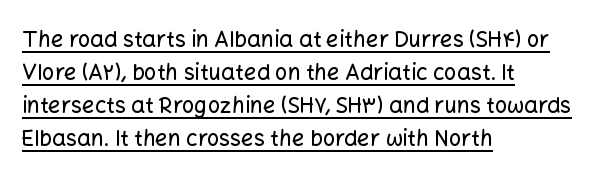
The image shows 22 px text type, upright; set left-aligned, normal line spacing (1.5x), normal letter spacing, underlined.
